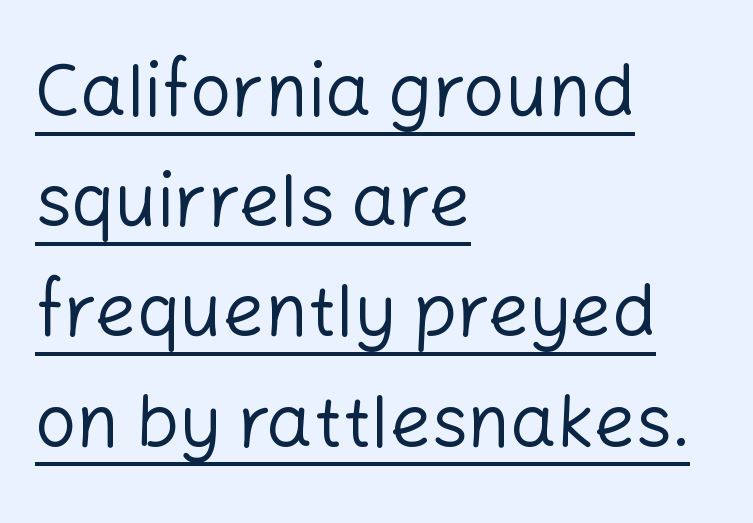
The image shows 73 px regular-weight sans-serif type, upright; set left-aligned, normal line spacing (1.51x), normal letter spacing, underlined; low stroke contrast and a medium x-height.
